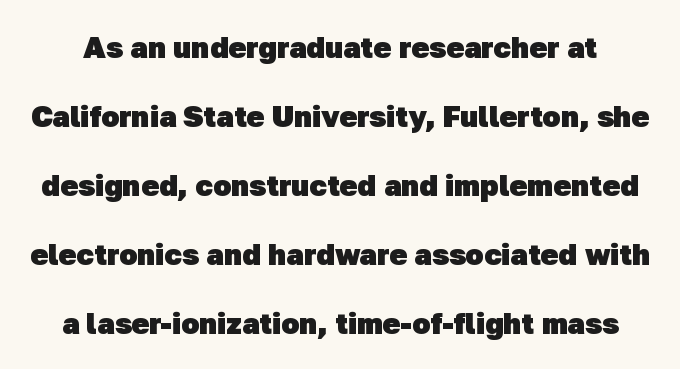
In terms of leading, this rendering errs on the spacious side. Spacing verdict: proportional, widths tailored to each character. Caption: standard tracking, unaltered. Unmarked baselines from the first word to the last. These lines carry a lot of weight — the face is fully bold.
